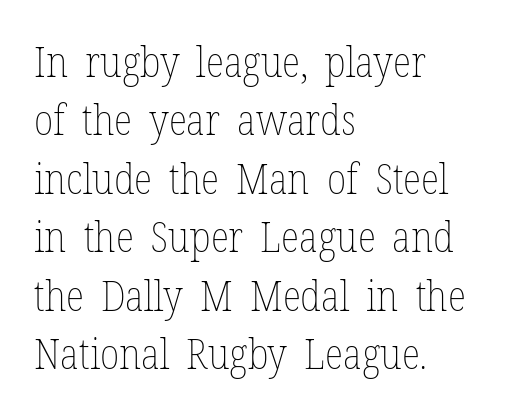
Leading: standard. No chunkiness to these letters — they're not bold. Rendered with straight, roman letterforms. Honestly, there is no underline to notice here at all.
